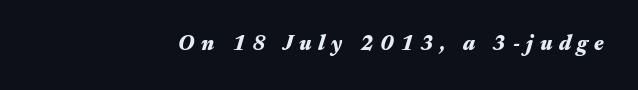
The image shows 21 px bold type, italic (leaning right); set right-aligned, unusually wide letter spacing (+0.31 em), not underlined.
